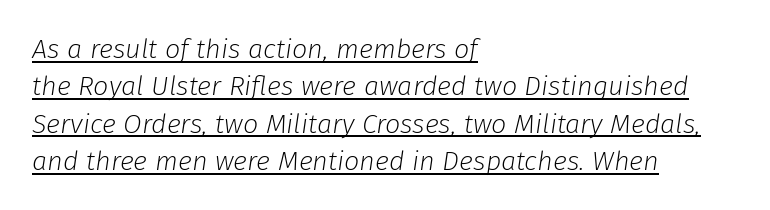
The image shows 27 px text type, italic (leaning right); set left-aligned, normal line spacing (1.38x), normal letter spacing, underlined.
